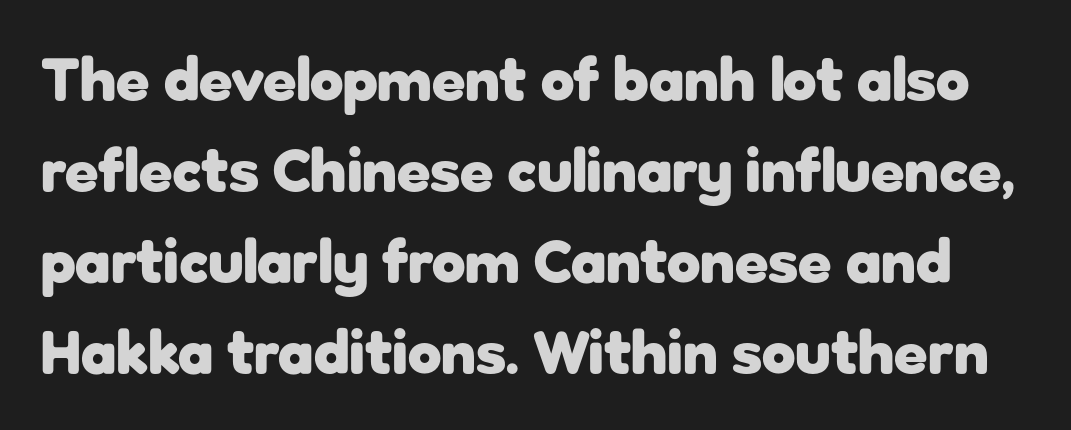
The baseline area is clear. In terms of posture, this sample is upright. You'd pick this weight for a headline — it's a proper bold. This sample keeps an unexceptional amount of space between lines. Between one letter and the next there's only the usual sliver of space. Proportional: the letters do not fall into vertical columns.
